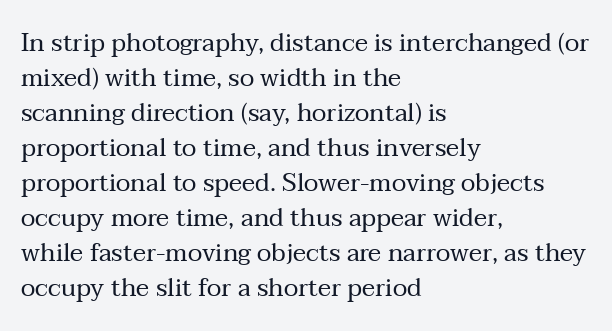
Nobody drew a line under any word here. The passage is arranged the way most books set body copy — flush left. Is the stroke heavy? The answer is a plain regular-or-lighter. Nobody touched the tracking dial on this one. A roman cut, with each character standing at attention. The space between consecutive lines is moderate.
